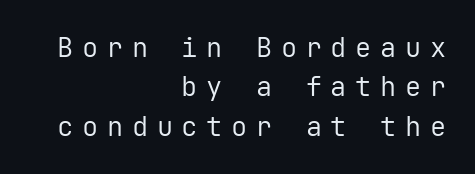
{"italic": "no", "bold": "no", "underline": "no", "align": "right", "line_spacing": "normal", "line_spacing_ratio": 1.46, "letter_spacing": "wide", "letter_spacing_em": 0.32, "glyph_px": 27}
